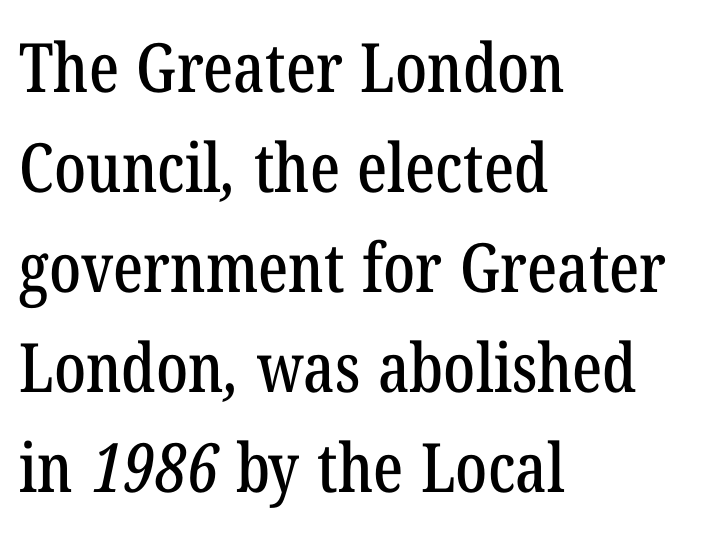
Q: Is the typeface a serif or a sans-serif typeface? A: Serif.
Q: Is the text underlined? A: No.
Q: How is the paragraph aligned? A: Left-aligned.
Q: Is the spacing between letters normal or unusually wide? A: Normal.
Q: Is the spacing between lines tight, normal or loose? A: Normal.
Q: Width (condensed, normal, or wide)? A: Condensed.
Q: Stroke contrast? A: Low.
Q: x-height? A: Medium.
Q: Monospaced? A: No.
